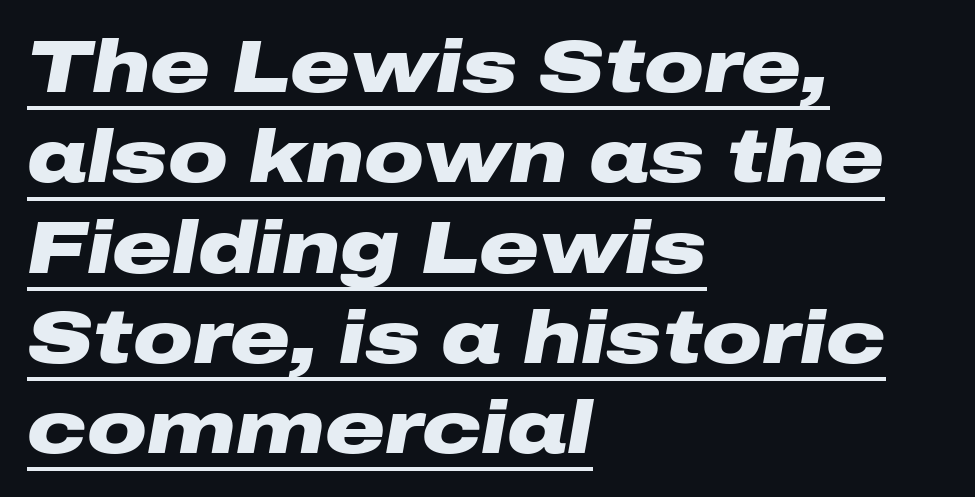
Q: Is the text bold? A: Yes.
Q: Is the text italic (slanted)? A: Yes, it leans right by about 10 degrees.
Q: Is the text underlined? A: Yes.
Q: How is the paragraph aligned? A: Left-aligned.
Q: Is the spacing between letters normal or unusually wide? A: Normal.
Q: Width (condensed, normal, or wide)? A: Wide.
Q: Stroke contrast? A: Low.
Q: x-height? A: Medium.
Q: Monospaced? A: No.
